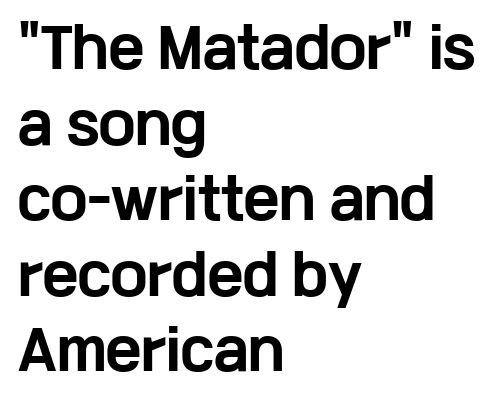
The image shows 54 px bold, wide sans-serif type, upright; set left-aligned, normal line spacing (1.4x), normal letter spacing, not underlined; low stroke contrast and a medium x-height.
